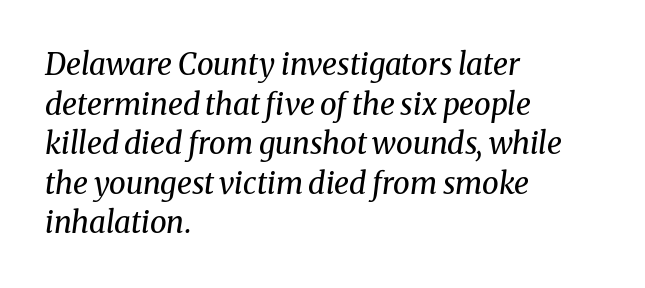
Q: Is the text bold? A: No.
Q: Is the text italic (slanted)? A: Yes, it leans right by about 8 degrees.
Q: Is the typeface a serif or a sans-serif typeface? A: Serif.
Q: Is the text underlined? A: No.
Q: How is the paragraph aligned? A: Left-aligned.
Q: Is the spacing between letters normal or unusually wide? A: Normal.
Q: Is the spacing between lines tight, normal or loose? A: Normal.
Q: Width (condensed, normal, or wide)? A: Normal.
Q: Stroke contrast? A: Medium.
Q: x-height? A: Medium.
Q: Monospaced? A: No.
